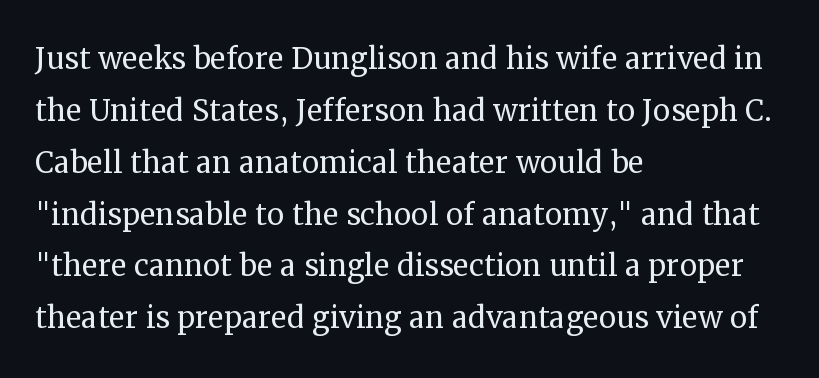
{"serif": "yes", "italic": "no", "bold": "no", "weight": "regular", "width": "normal", "stroke_contrast": "medium", "x_height": "medium", "monospaced": "no", "underline": "no", "align": "left", "line_spacing": "normal", "line_spacing_ratio": 1.33, "letter_spacing": "normal", "letter_spacing_em": 0.0, "glyph_px": 39}
